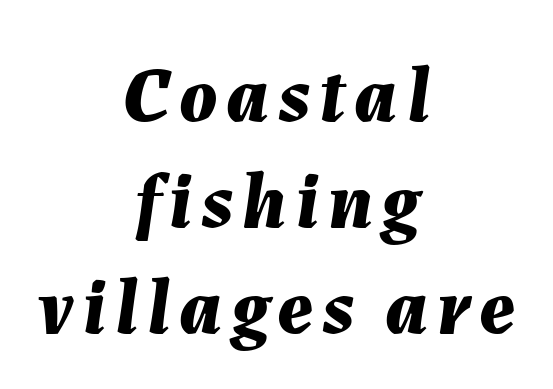
The image shows 79 px bold type, italic (leaning right); set centered, normal line spacing (1.34x), not underlined; medium stroke contrast and a medium x-height.
